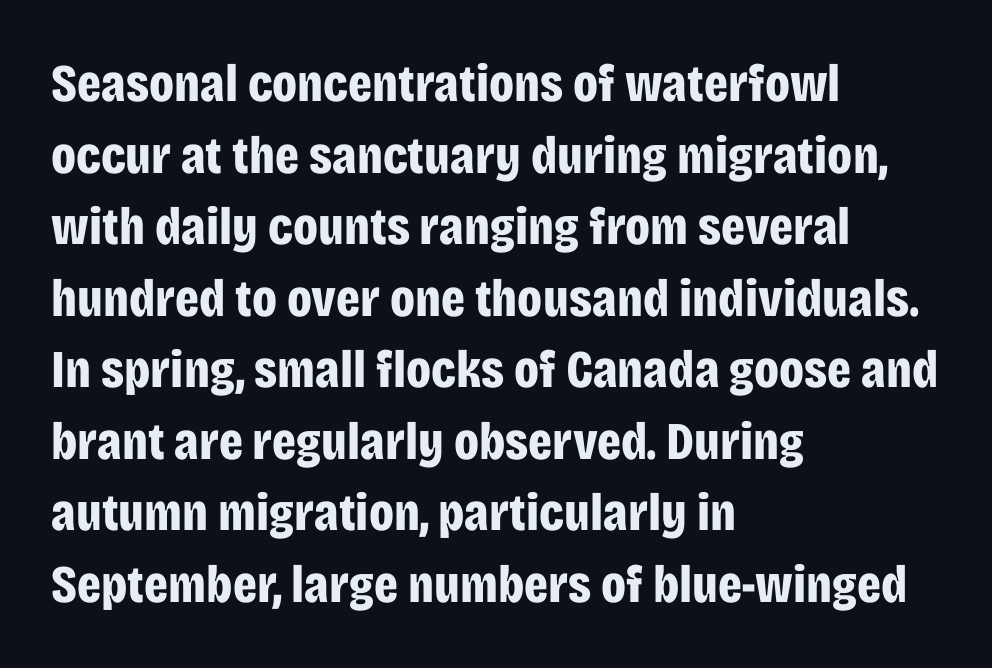
Q: Is the text bold? A: Yes.
Q: Is the text italic (slanted)? A: No, it is upright.
Q: Is the typeface a serif or a sans-serif typeface? A: Sans-serif.
Q: Is the text underlined? A: No.
Q: How is the paragraph aligned? A: Left-aligned.
Q: Is the spacing between letters normal or unusually wide? A: Normal.
Q: Is the spacing between lines tight, normal or loose? A: Normal.
Q: Width (condensed, normal, or wide)? A: Condensed.
Q: Stroke contrast? A: Low.
Q: x-height? A: Large.
Q: Monospaced? A: No.
